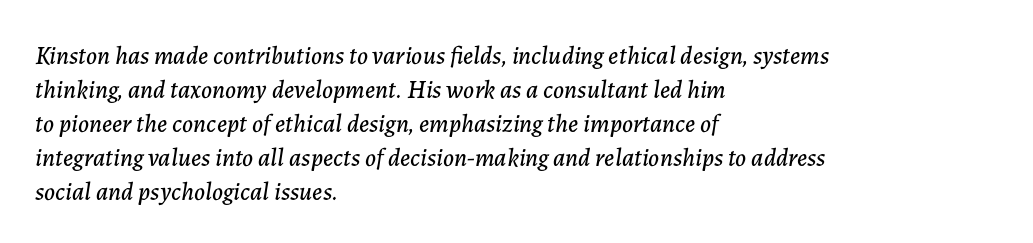
Q: Is the text italic (slanted)? A: Yes, it leans right by about 7 degrees.
Q: Is the text underlined? A: No.
Q: How is the paragraph aligned? A: Left-aligned.
Q: Is the spacing between letters normal or unusually wide? A: Normal.
Q: Is the spacing between lines tight, normal or loose? A: Normal.
